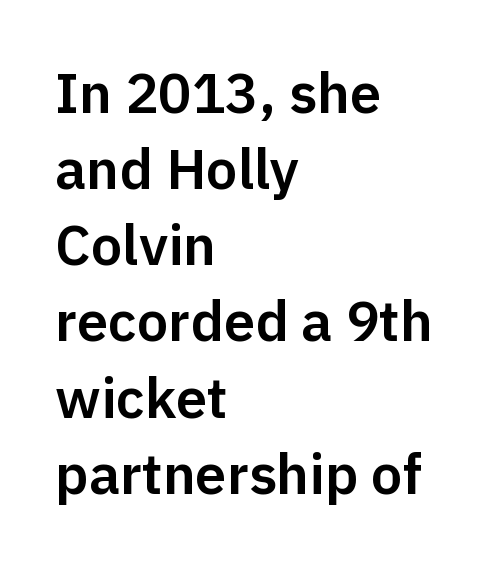
Is there much room between lines? A standard amount, neither cramped nor airy. All the whitespace from short lines collects on the right. To sum up the face: it is a sans, with no serifs. Does the lettering tilt? It doesn't — this is upright. Here the glyphs are tracked normally, forming tight word shapes.
